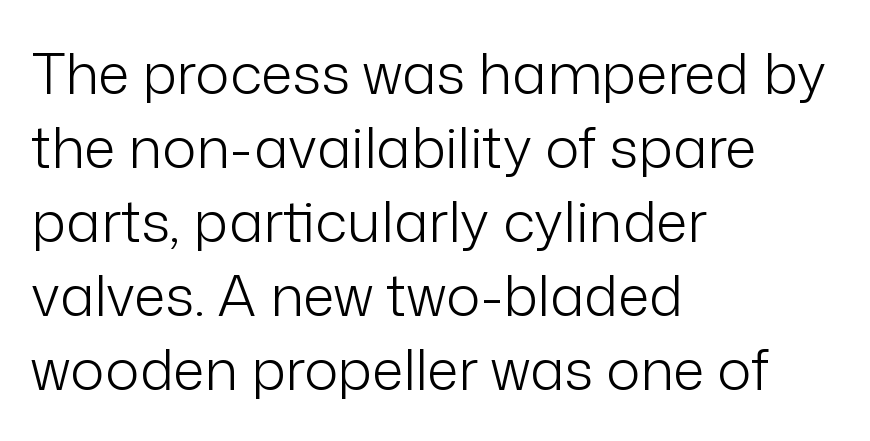
These lines keep a tight, regular rhythm from letter to letter. Reading down the column, the eye jumps a familiar distance to each next line. The letters advance in unequal steps, a hallmark of proportional type. The weight tops out at a normal text grade.
